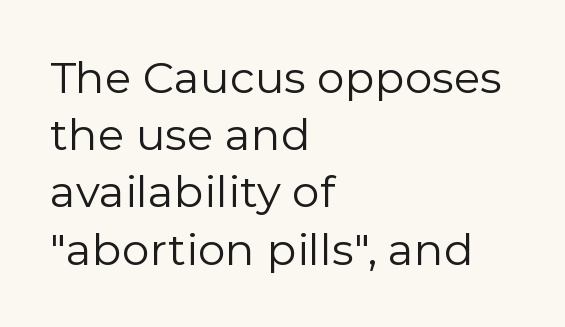
The characters are drawn with everyday or finer stroke widths. Check the space under the baseline: it is left empty. This is the regular roman posture of the typeface. Unlike a traditional serif, this face leaves its strokes unadorned. The horizontal fit of the characters is conventional and even.
